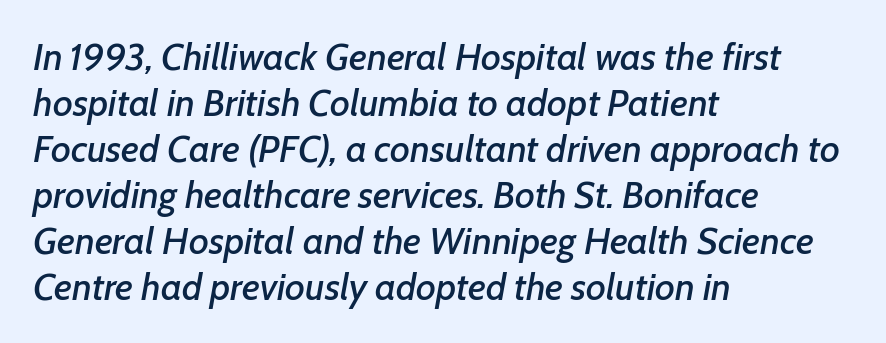
The face used here is proportionally spaced, like ordinary book or web type. Tracking here is standard; glyphs follow each other at the usual distance. The paragraph shown leans on its left margin. The passage shown leans; its letterforms are oblique. Type without underlining.
